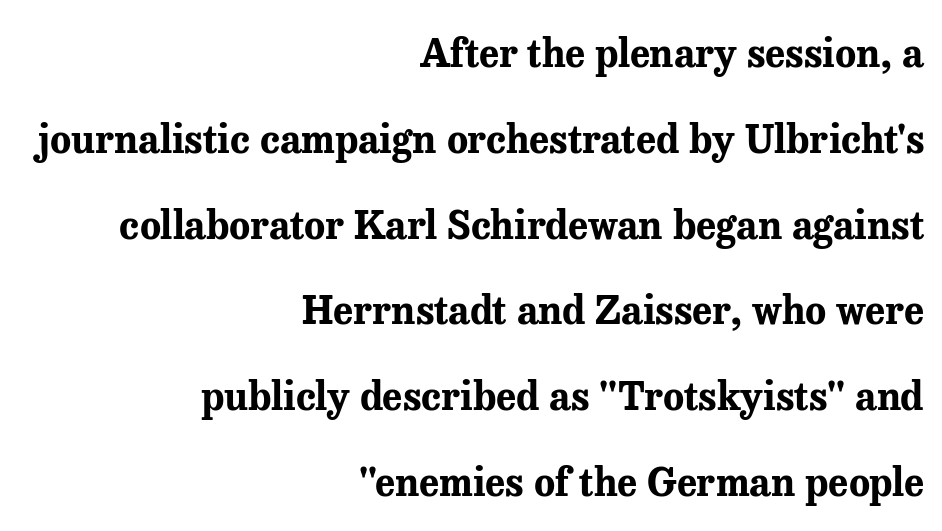
Q: Is the text bold? A: Yes.
Q: Is the text italic (slanted)? A: No, it is upright.
Q: Is the typeface a serif or a sans-serif typeface? A: Serif.
Q: Is the text underlined? A: No.
Q: How is the paragraph aligned? A: Right-aligned.
Q: Is the spacing between letters normal or unusually wide? A: Normal.
Q: Is the spacing between lines tight, normal or loose? A: Loose.
Q: Width (condensed, normal, or wide)? A: Normal.
Q: Stroke contrast? A: Medium.
Q: x-height? A: Medium.
Q: Monospaced? A: No.
